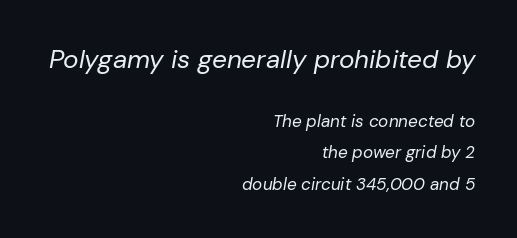
Descenders hang freely into open space. Tracking value appears to be zero — textbook default spacing. Which of the two is more prominent by size? The first, at the top. The rendering anchors every line to the right-hand side. The rendering applies a slant to the glyphs.
